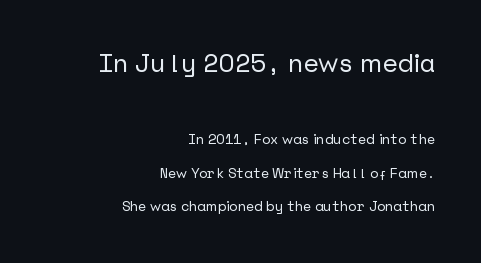
What's the leading like? Stretched, with rows far apart. This is roman type, the default non-slanted kind. The passage is arranged like a letterhead date or caption credit — flush right. Short note: letters normally spaced. Each row of text sits above clean, open space. The more generous point size was reserved for the upper chunk.
